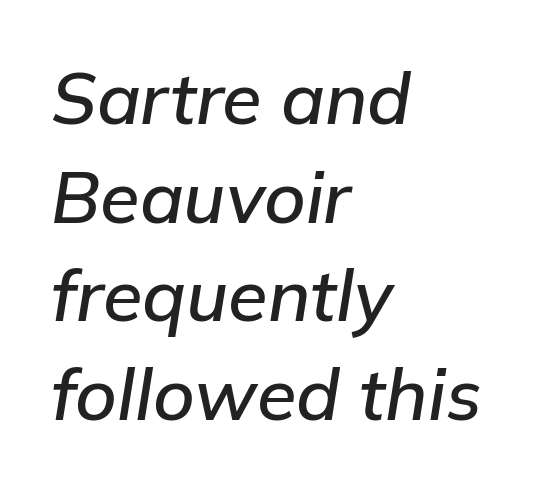
The image shows 72 px text type, italic (leaning right); set left-aligned, normal line spacing (1.37x), normal letter spacing, not underlined; low stroke contrast and a medium x-height.
